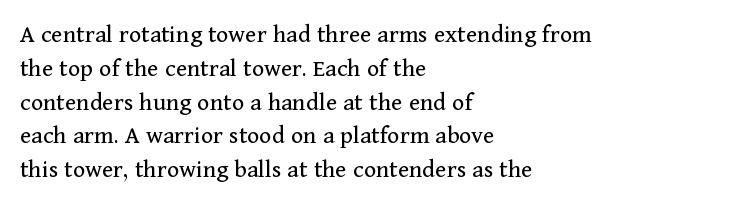
The image shows 26 px text type, upright; set left-aligned, normal line spacing (1.3x), normal letter spacing, not underlined.
